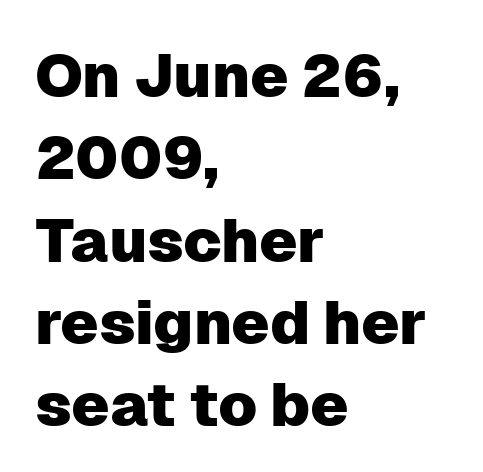
Q: Is the text italic (slanted)? A: No, it is upright.
Q: Is the typeface a serif or a sans-serif typeface? A: Sans-serif.
Q: Is the text underlined? A: No.
Q: How is the paragraph aligned? A: Left-aligned.
Q: Is the spacing between letters normal or unusually wide? A: Normal.
Q: Is the spacing between lines tight, normal or loose? A: Normal.
Q: Width (condensed, normal, or wide)? A: Normal.
Q: Stroke contrast? A: Low.
Q: x-height? A: Medium.
Q: Monospaced? A: No.
